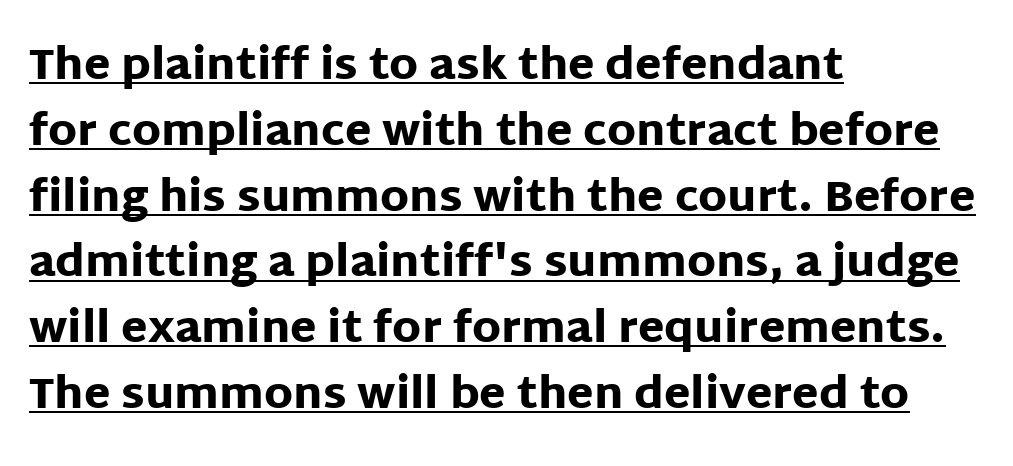
A continuous stroke trails under the words, as in a hyperlink. Heft: maximum for text — a bold. Horizontally, the lines are justified to the leading edge only. Italic? Not at all — the glyphs are vertical. A typesetter would call this leading conventional body-copy spacing. Proportional: the letters do not fall into vertical columns.
